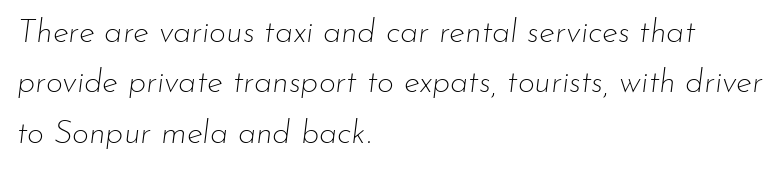
Ink coverage per letter is moderate at most. If you measured baseline to baseline, you'd find a middling distance. Visually the block forms a straight wall on the left and a jagged coastline on the right. The letterforms sit shoulder to shoulder at normal distance. Do the characters align in a grid? No, the font is proportional.
